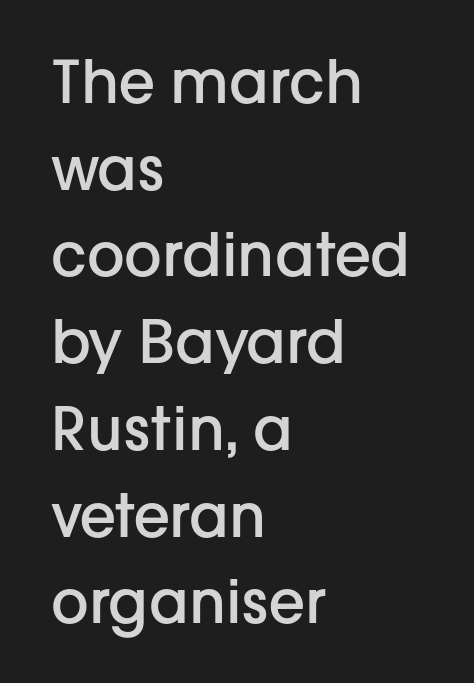
Q: Is the text bold? A: Semi-bold.
Q: Is the text italic (slanted)? A: No, it is upright.
Q: Is the typeface a serif or a sans-serif typeface? A: Sans-serif.
Q: Is the text underlined? A: No.
Q: How is the paragraph aligned? A: Left-aligned.
Q: Is the spacing between letters normal or unusually wide? A: Normal.
Q: Is the spacing between lines tight, normal or loose? A: Normal.
Q: Width (condensed, normal, or wide)? A: Normal.
Q: Stroke contrast? A: Low.
Q: x-height? A: Medium.
Q: Monospaced? A: No.
